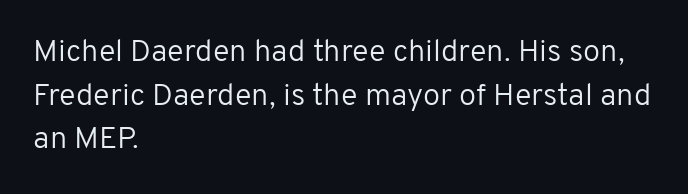
Q: Is the text bold? A: No.
Q: Is the text italic (slanted)? A: No, it is upright.
Q: Is the typeface a serif or a sans-serif typeface? A: Sans-serif.
Q: Is the text underlined? A: No.
Q: How is the paragraph aligned? A: Left-aligned.
Q: Is the spacing between letters normal or unusually wide? A: Normal.
Q: Is the spacing between lines tight, normal or loose? A: Normal.
Q: Width (condensed, normal, or wide)? A: Normal.
Q: Stroke contrast? A: Low.
Q: x-height? A: Medium.
Q: Monospaced? A: No.
